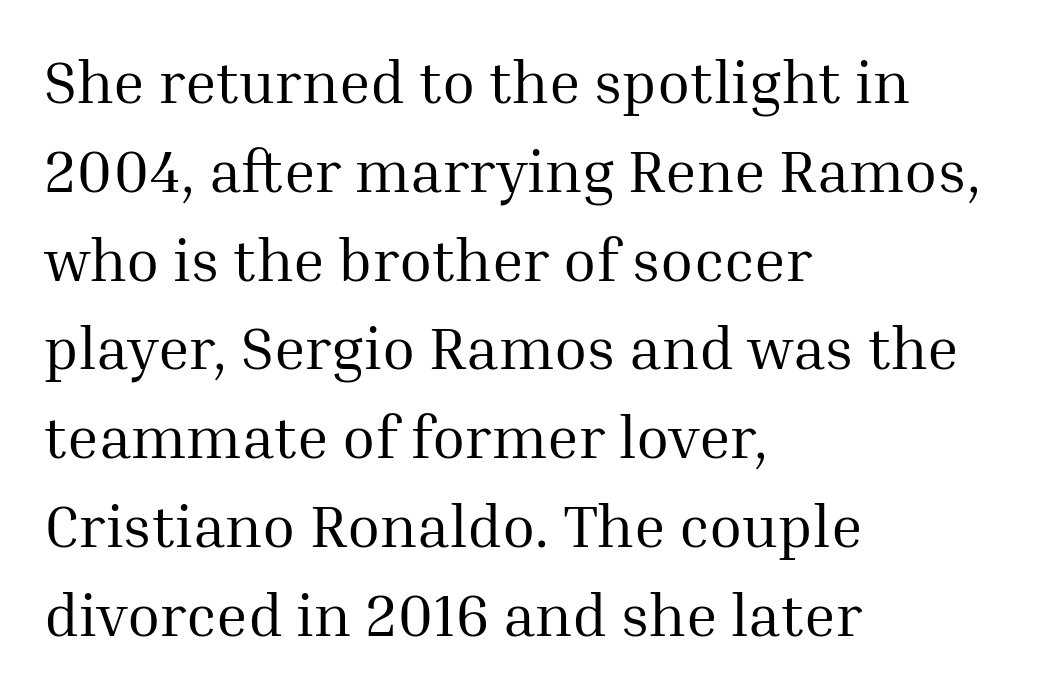
Q: Is the text bold? A: No.
Q: Is the text italic (slanted)? A: No, it is upright.
Q: Is the typeface a serif or a sans-serif typeface? A: Serif.
Q: Is the text underlined? A: No.
Q: How is the paragraph aligned? A: Left-aligned.
Q: Is the spacing between letters normal or unusually wide? A: Normal.
Q: Is the spacing between lines tight, normal or loose? A: Normal.
Q: Width (condensed, normal, or wide)? A: Normal.
Q: Stroke contrast? A: Medium.
Q: x-height? A: Medium.
Q: Monospaced? A: No.
